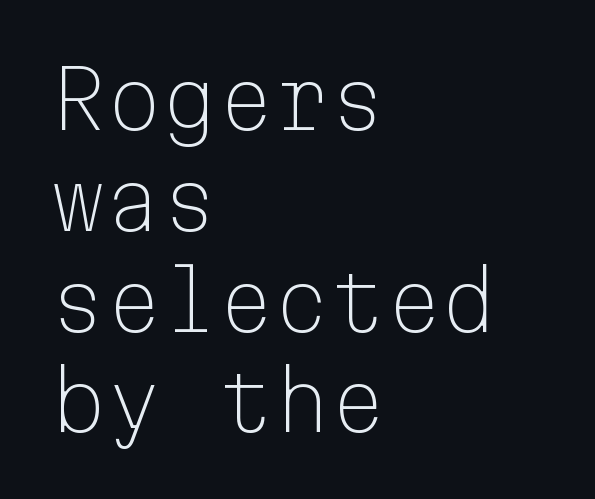
The image shows 80 px light sans-serif type, upright, monospaced; set left-aligned, normal line spacing (1.26x), normal letter spacing, not underlined; low stroke contrast and a medium x-height.
